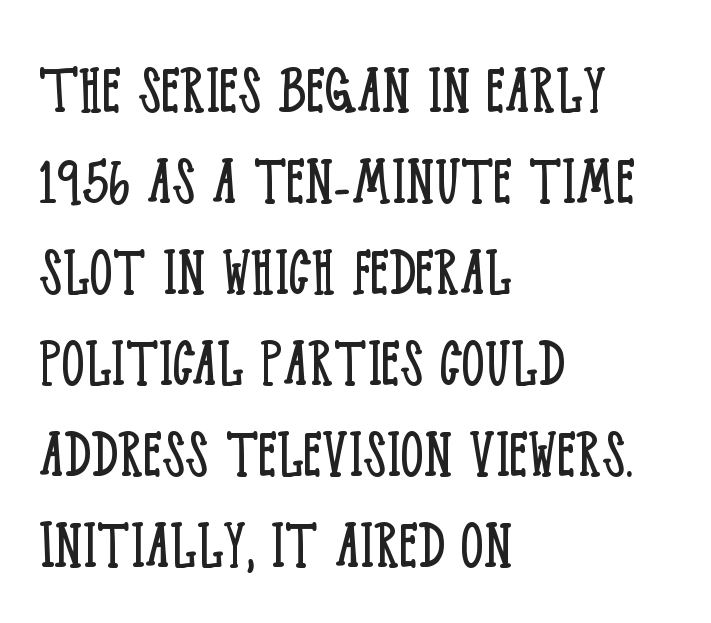
The face used here is rendered with its standard letterfit. Ascenders rise straight up at ninety degrees. Check the space under the baseline: it is left empty. Caption: face not bold, strokes unweighted. The letters advance in unequal steps, a hallmark of proportional type. The rag falls on the right side of this text block.
